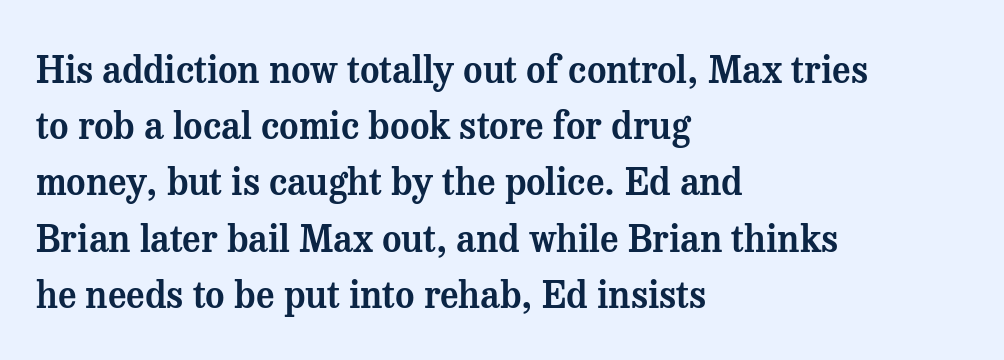
{"serif": "yes", "italic": "no", "width": "normal", "stroke_contrast": "medium", "x_height": "medium", "monospaced": "no", "underline": "no", "align": "left", "line_spacing": "normal", "line_spacing_ratio": 1.52, "letter_spacing": "normal", "letter_spacing_em": 0.0, "glyph_px": 37}
